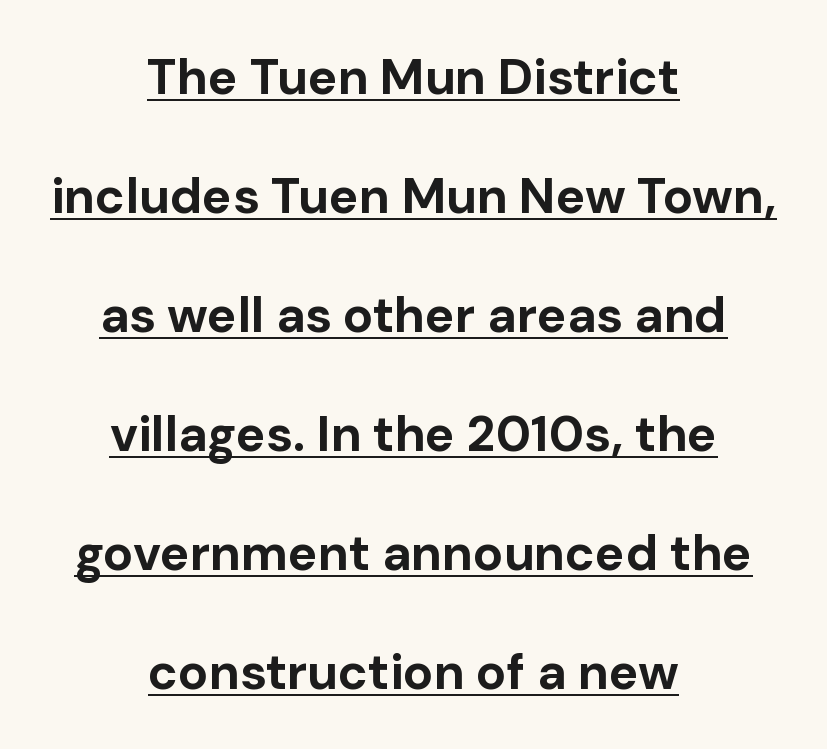
The image shows 50 px bold sans-serif type, upright; set centered, loose line spacing (2.38x), normal letter spacing, underlined; low stroke contrast and a medium x-height.
